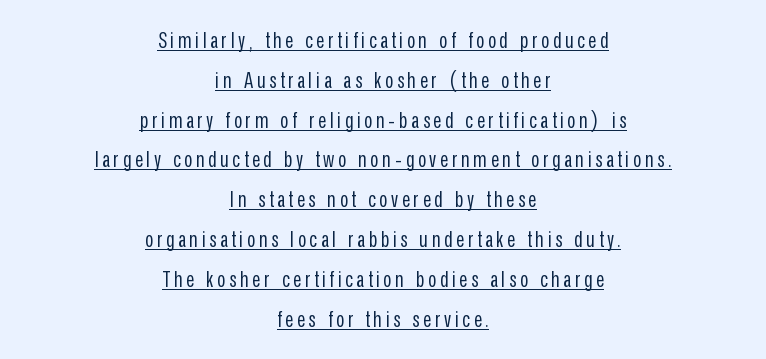
{"italic": "no", "bold": "no", "underline": "yes", "align": "center", "line_spacing_ratio": 1.81, "glyph_px": 22}
